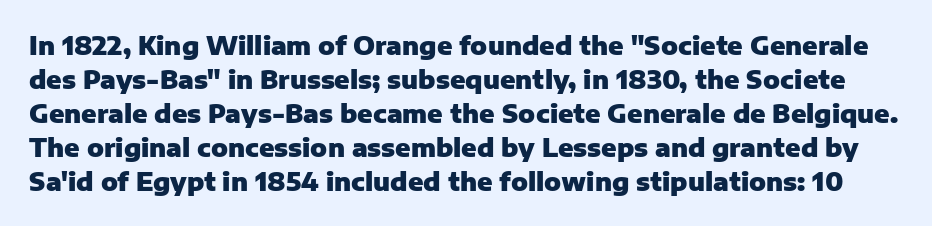
The image shows 25 px bold type, upright; set normal line spacing (1.36x), normal letter spacing, not underlined.
